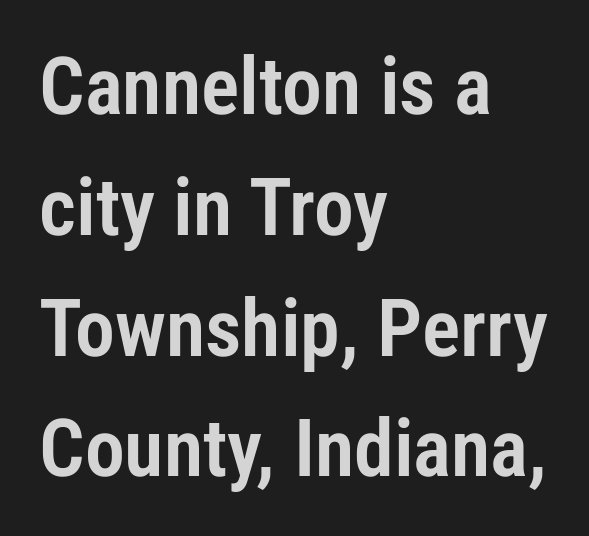
{"serif": "no", "italic": "no", "width": "condensed", "stroke_contrast": "low", "x_height": "medium", "monospaced": "no", "underline": "no", "align": "left", "line_spacing": "normal", "line_spacing_ratio": 1.51, "letter_spacing": "normal", "letter_spacing_em": 0.0, "glyph_px": 80}
